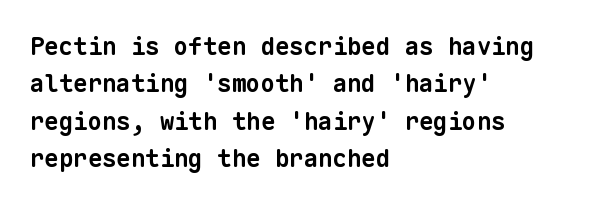
The image shows 24 px bold type; set left-aligned, normal line spacing (1.56x), normal letter spacing, not underlined.
